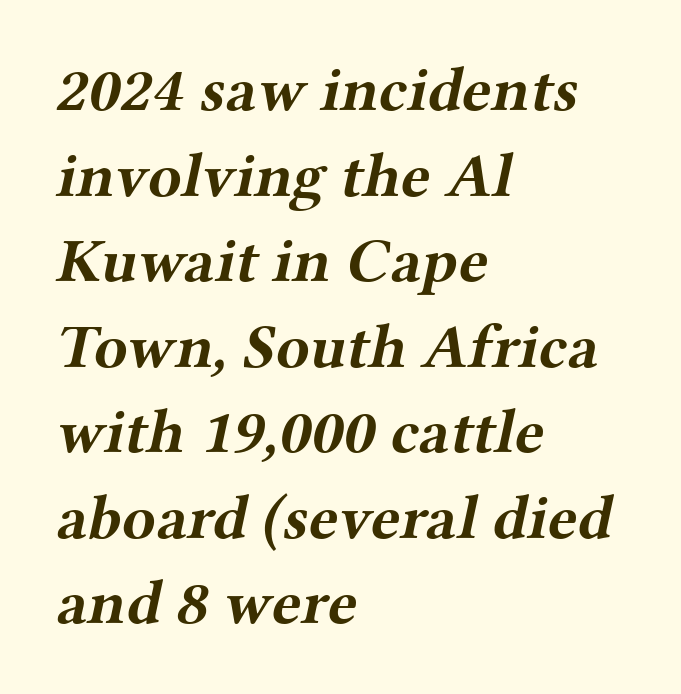
The image shows 62 px bold, wide serif type; set left-aligned, normal line spacing (1.38x), normal letter spacing, not underlined; medium stroke contrast and a medium x-height.
